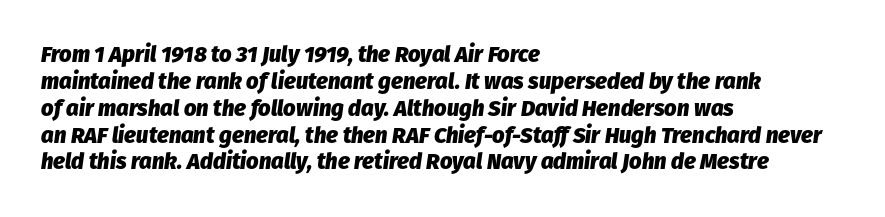
The image shows 22 px bold type, italic (leaning right); set left-aligned, line spacing 1.22x, normal letter spacing, not underlined.
